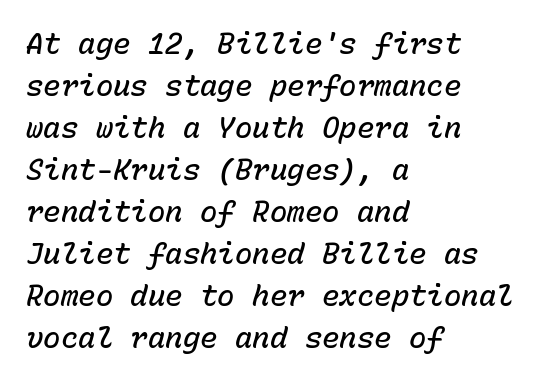
Q: Is the text bold? A: Semi-bold.
Q: Is the text italic (slanted)? A: Yes, it leans right by about 15 degrees.
Q: Is the text underlined? A: No.
Q: How is the paragraph aligned? A: Left-aligned.
Q: Is the spacing between letters normal or unusually wide? A: Normal.
Q: Is the spacing between lines tight, normal or loose? A: Normal.
Q: Width (condensed, normal, or wide)? A: Normal.
Q: Stroke contrast? A: Low.
Q: x-height? A: Medium.
Q: Monospaced? A: Yes.
